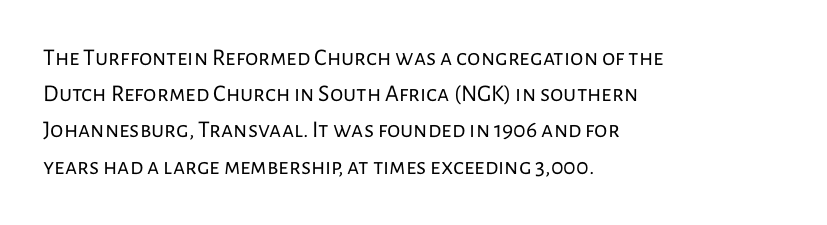
The image shows 24 px text type, upright; set left-aligned, normal line spacing (1.51x), normal letter spacing, not underlined.
